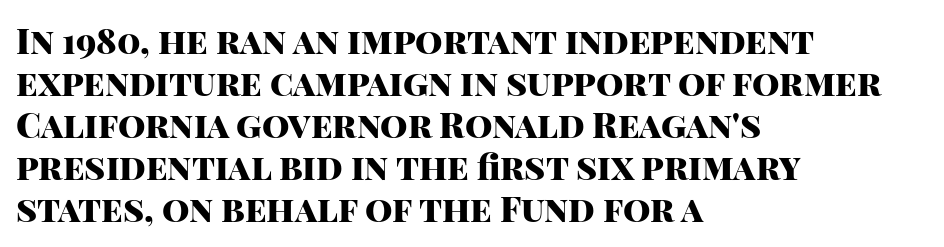
Q: Is the text bold? A: Yes.
Q: Is the text italic (slanted)? A: No, it is upright.
Q: Is the typeface a serif or a sans-serif typeface? A: Sans-serif.
Q: Is the text underlined? A: No.
Q: How is the paragraph aligned? A: Left-aligned.
Q: Is the spacing between letters normal or unusually wide? A: Normal.
Q: Width (condensed, normal, or wide)? A: Normal.
Q: Stroke contrast? A: High.
Q: x-height? A: Large.
Q: Monospaced? A: No.
